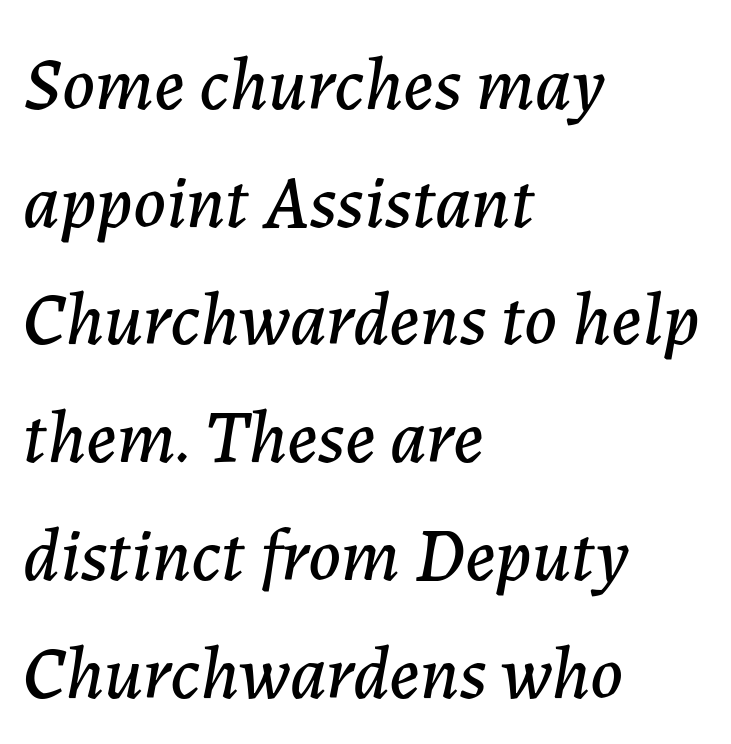
The image shows 75 px text type, italic (leaning right); set left-aligned, normal line spacing (1.57x), normal letter spacing, not underlined; low stroke contrast and a medium x-height.
